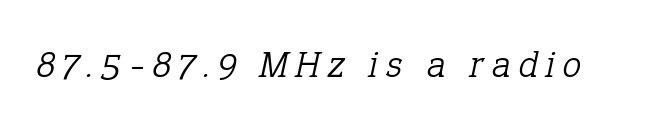
Q: Is the text bold? A: No.
Q: Is the text italic (slanted)? A: Yes, it leans right by about 12 degrees.
Q: Is the typeface a serif or a sans-serif typeface? A: Serif.
Q: Is the text underlined? A: No.
Q: Is the spacing between letters normal or unusually wide? A: Unusually wide.
Q: Width (condensed, normal, or wide)? A: Normal.
Q: Stroke contrast? A: Low.
Q: x-height? A: Medium.
Q: Monospaced? A: No.
